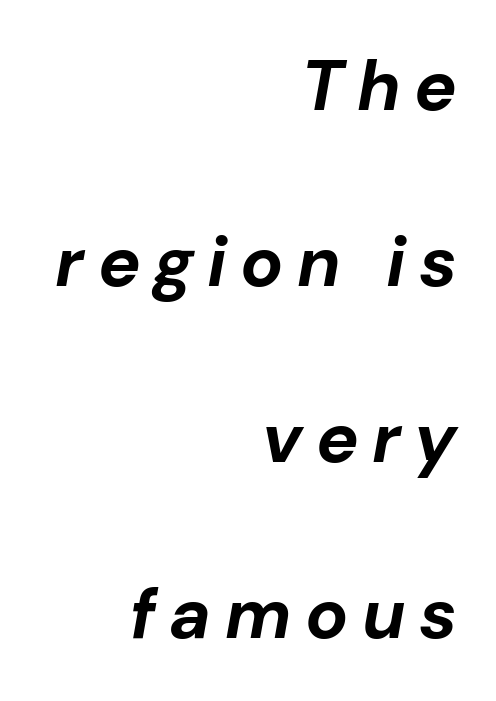
{"italic": "yes", "lean": "right", "slant_degrees": 10, "bold": "yes", "weight": "bold", "width": "normal", "stroke_contrast": "low", "x_height": "medium", "monospaced": "no", "underline": "no", "align": "right", "line_spacing": "loose", "line_spacing_ratio": 2.48, "glyph_px": 71}
